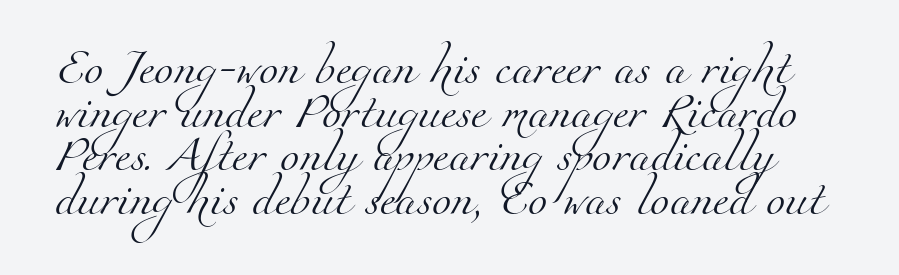
These lines keep a tight, regular rhythm from letter to letter. Bold? No — there's no thickening of the strokes. Evenly set lines give the paragraph a standard silhouette. The letters advance in unequal steps, a hallmark of proportional type. Any mark beneath the type? The region is blank. Classification — serif.
